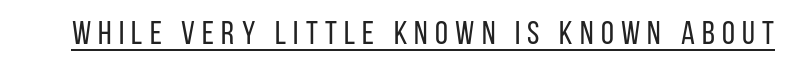
The image shows 33 px regular-weight, condensed sans-serif type, upright; set unusually wide letter spacing (+0.22 em), underlined; low stroke contrast and a large x-height.
